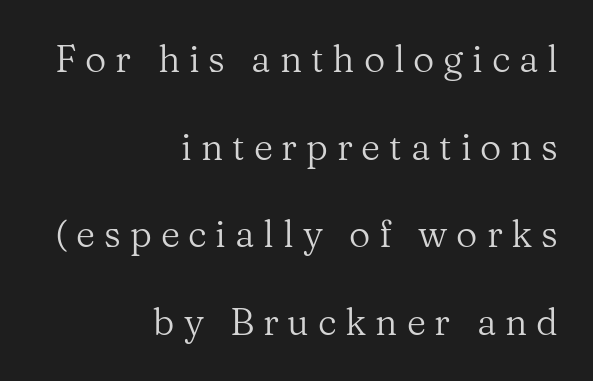
Reading down the column, the eye jumps a long way to each next line. These lines have a slow, spaced-out rhythm from letter to letter. A serif font was chosen for this passage. These lines were composed using upright roman letters.
